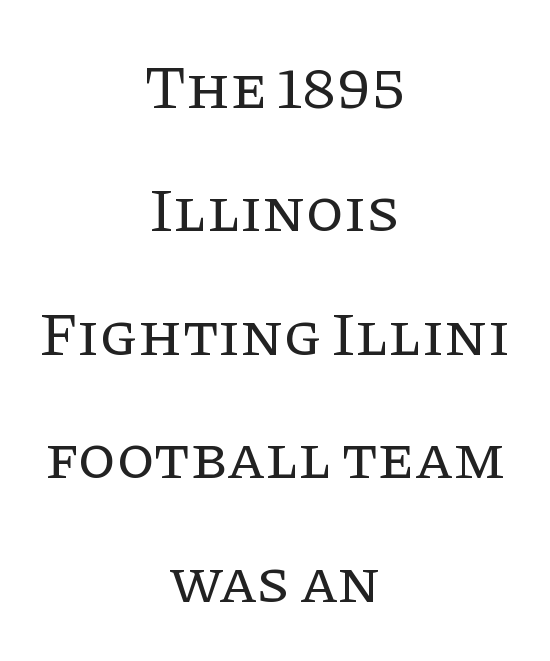
The image shows 62 px regular-weight serif type, upright; set centered, loose line spacing (1.99x), normal letter spacing, not underlined; low stroke contrast and a large x-height.
